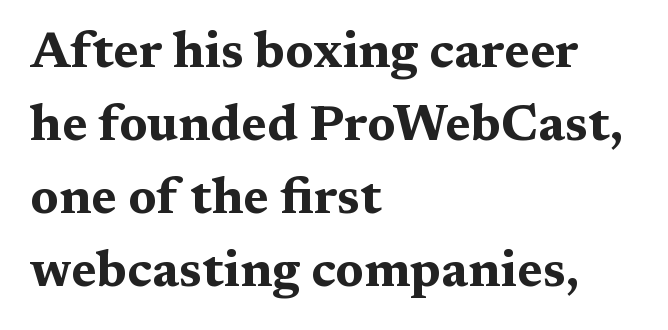
{"serif": "yes", "italic": "no", "bold": "yes", "weight": "bold", "width": "wide", "stroke_contrast": "medium", "x_height": "medium", "monospaced": "no", "underline": "no", "align": "left", "line_spacing": "normal", "line_spacing_ratio": 1.46, "letter_spacing": "normal", "letter_spacing_em": 0.0, "glyph_px": 50}
